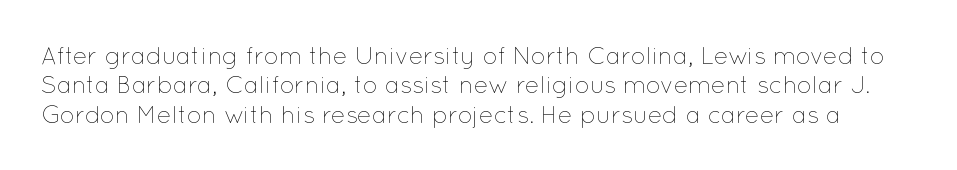
Q: Is the text bold? A: No.
Q: Is the text italic (slanted)? A: No, it is upright.
Q: Is the text underlined? A: No.
Q: Is the spacing between letters normal or unusually wide? A: Normal.
